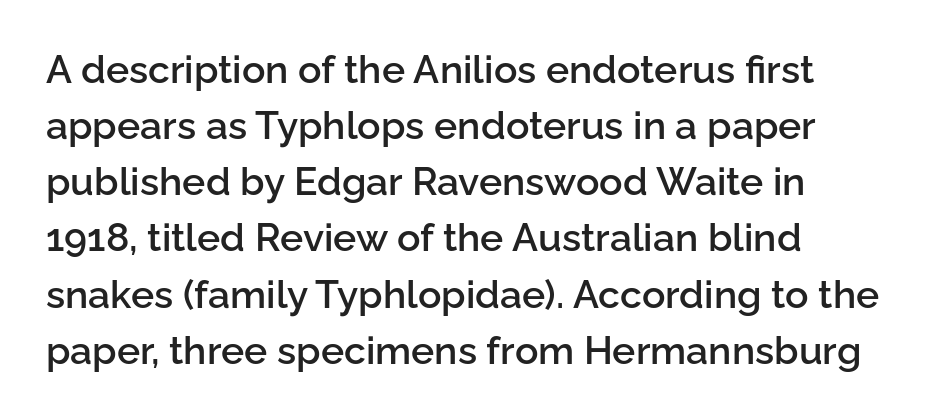
{"serif": "no", "italic": "no", "bold": "semi", "weight": "semibold", "width": "normal", "stroke_contrast": "low", "x_height": "medium", "monospaced": "no", "underline": "no", "align": "left", "line_spacing": "normal", "line_spacing_ratio": 1.44, "letter_spacing": "normal", "letter_spacing_em": 0.0, "glyph_px": 39}
